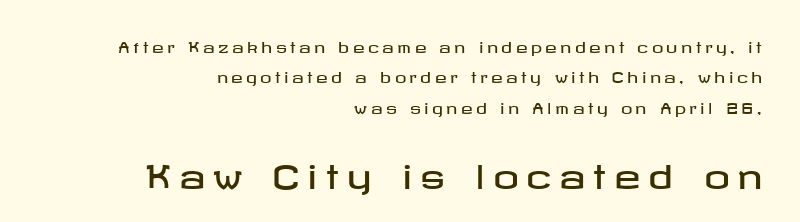
{"serif": "no", "italic": "no", "width": "wide", "stroke_contrast": "low", "x_height": "medium", "underline": "no", "align": "right", "line_spacing": "loose", "line_spacing_ratio": 2.17, "letter_spacing": "wide", "letter_spacing_em": 0.25, "larger_block": "second", "size_ratio": 2.29, "glyph_px": 32}
